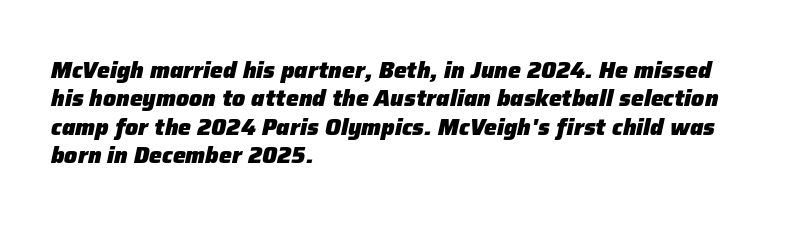
Letters rest on an invisible, unmarked baseline. Notice how the stems are inclined rather than vertical — that's the hallmark of italics. Compared with a centered layout, this one pins lines to the left instead. Caption: bold face, heavy strokes. Words appear dense and cohesive because spacing is normal.
